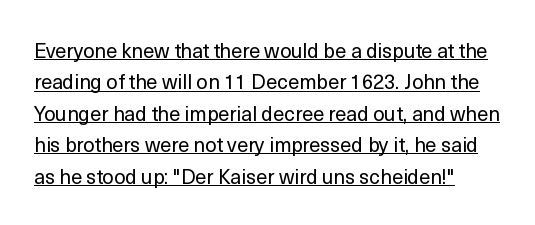
{"italic": "no", "bold": "no", "underline": "yes", "line_spacing": "normal", "line_spacing_ratio": 1.57, "letter_spacing": "normal", "letter_spacing_em": 0.0, "glyph_px": 20}
